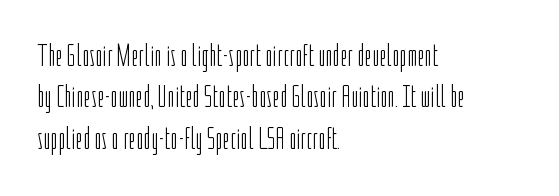
Q: Is the text bold? A: No.
Q: Is the text italic (slanted)? A: No, it is upright.
Q: Is the typeface a serif or a sans-serif typeface? A: Sans-serif.
Q: Is the text underlined? A: No.
Q: How is the paragraph aligned? A: Left-aligned.
Q: Is the spacing between letters normal or unusually wide? A: Normal.
Q: Is the spacing between lines tight, normal or loose? A: Normal.
Q: Width (condensed, normal, or wide)? A: Condensed.
Q: Stroke contrast? A: Low.
Q: x-height? A: Medium.
Q: Monospaced? A: No.
